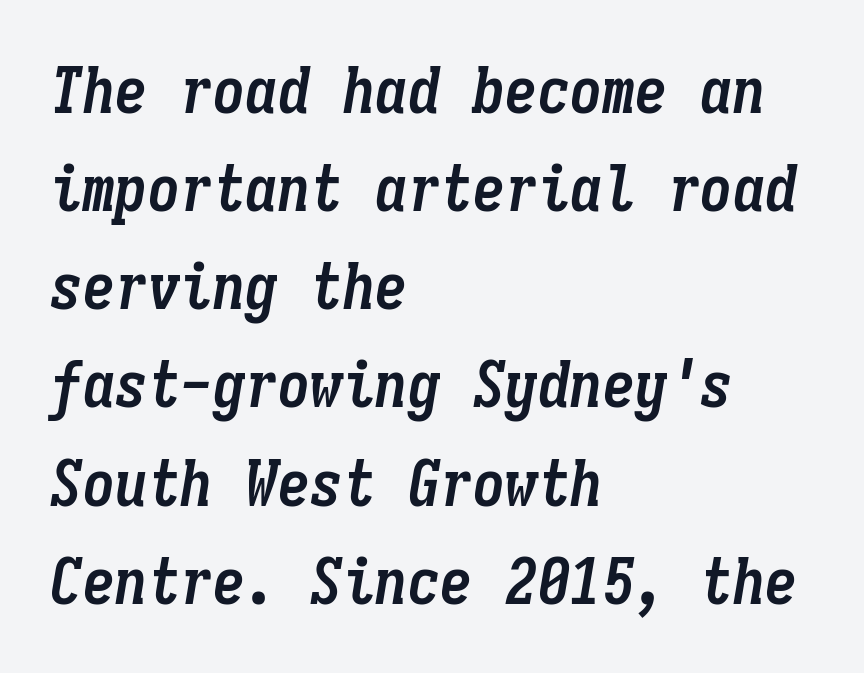
Q: Is the text bold? A: Yes.
Q: Is the text italic (slanted)? A: Yes, it leans right by about 9 degrees.
Q: Is the text underlined? A: No.
Q: How is the paragraph aligned? A: Left-aligned.
Q: Is the spacing between letters normal or unusually wide? A: Normal.
Q: Is the spacing between lines tight, normal or loose? A: Normal.
Q: Width (condensed, normal, or wide)? A: Condensed.
Q: Stroke contrast? A: Low.
Q: x-height? A: Medium.
Q: Monospaced? A: Yes.
